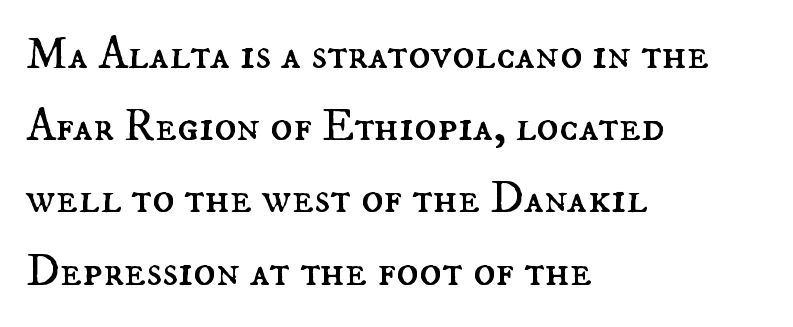
These lines are rendered in a variable-pitch font. The paragraph shown leans on its left margin. Honestly, the row spacing looks completely unremarkable. Summary of weight: not heavy and not bold.
